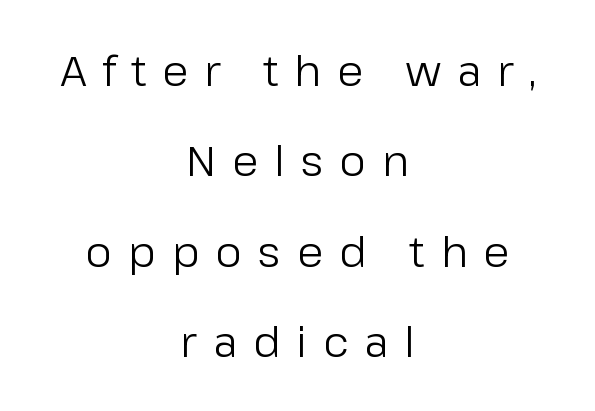
The weight would be labelled regular, book, light, or lighter still. Summary of vertical rhythm: relaxed, with wide interline spacing. A typesetter would call this proportional, since set widths differ per character. Descenders hang freely into open space. Leftover space on each line is divided equally before and after the words.
